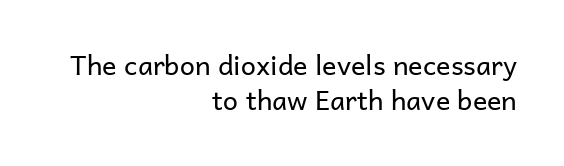
Q: Is the text bold? A: No.
Q: Is the text italic (slanted)? A: No, it is upright.
Q: Is the text underlined? A: No.
Q: How is the paragraph aligned? A: Right-aligned.
Q: Is the spacing between letters normal or unusually wide? A: Normal.
Q: Is the spacing between lines tight, normal or loose? A: Normal.
